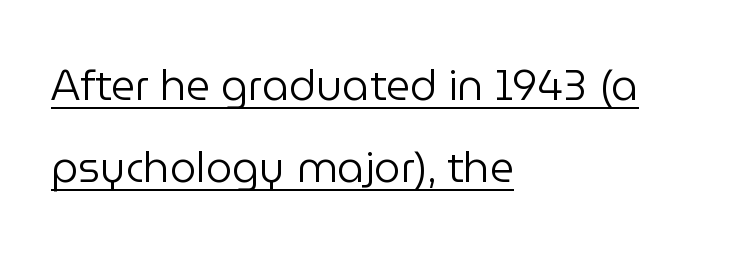
Q: Is the text bold? A: No.
Q: Is the text italic (slanted)? A: No, it is upright.
Q: Is the typeface a serif or a sans-serif typeface? A: Sans-serif.
Q: Is the text underlined? A: Yes.
Q: How is the paragraph aligned? A: Left-aligned.
Q: Is the spacing between letters normal or unusually wide? A: Normal.
Q: Is the spacing between lines tight, normal or loose? A: Loose.
Q: Width (condensed, normal, or wide)? A: Normal.
Q: Stroke contrast? A: Low.
Q: x-height? A: Medium.
Q: Monospaced? A: No.
